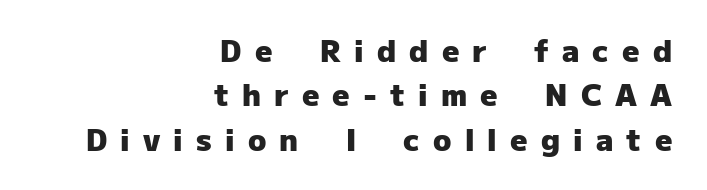
{"serif": "no", "italic": "no", "bold": "yes", "weight": "heavy", "width": "normal", "stroke_contrast": "low", "x_height": "medium", "monospaced": "no", "underline": "no", "align": "right", "line_spacing": "normal", "line_spacing_ratio": 1.48, "letter_spacing": "wide", "letter_spacing_em": 0.44, "glyph_px": 30}
